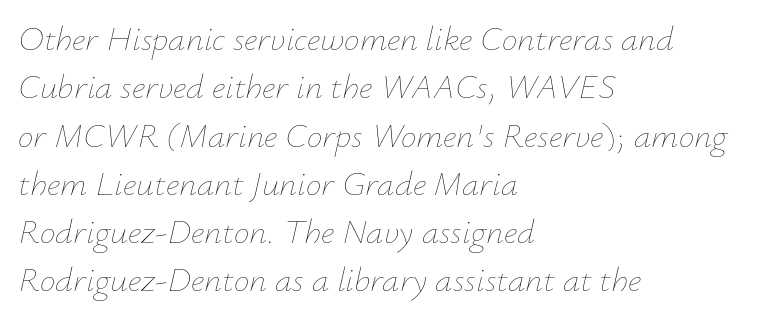
The text block is weighted toward the left margin, trailing off unevenly rightward. Compared with typical body copy, the letter spacing here is the same. Descender tails drop into unmarked territory. Compared with a typical body face, this is equally light or lighter still.
